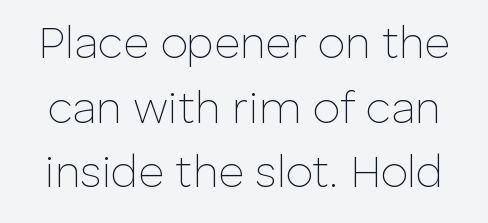
{"serif": "no", "italic": "no", "bold": "no", "weight": "thin", "width": "normal", "stroke_contrast": "low", "x_height": "medium", "monospaced": "no", "underline": "no", "line_spacing": "normal", "line_spacing_ratio": 1.47, "letter_spacing": "normal", "letter_spacing_em": 0.0, "glyph_px": 44}
